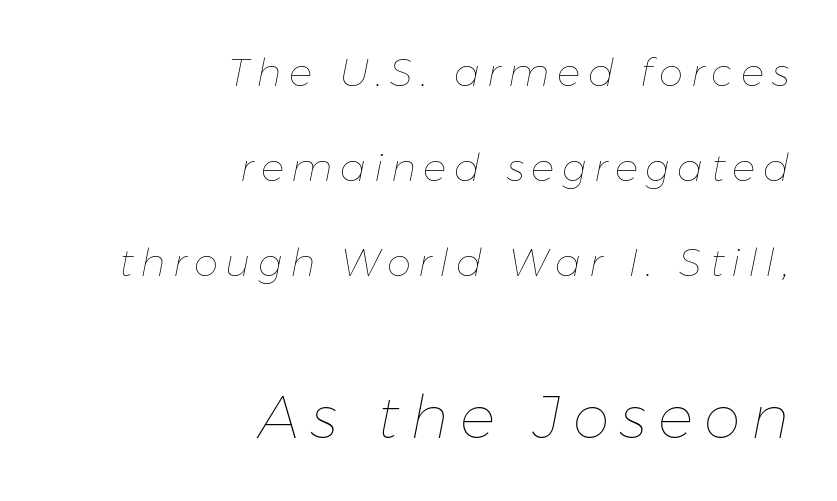
Q: Is the text bold? A: No.
Q: Is the text italic (slanted)? A: Yes, it leans right by about 11 degrees.
Q: Is the text underlined? A: No.
Q: How is the paragraph aligned? A: Right-aligned.
Q: Is the spacing between lines tight, normal or loose? A: Loose.
Q: Which block of text is set in a larger size, the first (top) or the second (bottom)? A: The second (bottom) one.
Q: Width (condensed, normal, or wide)? A: Normal.
Q: Stroke contrast? A: Low.
Q: x-height? A: Medium.
Q: Monospaced? A: No.
